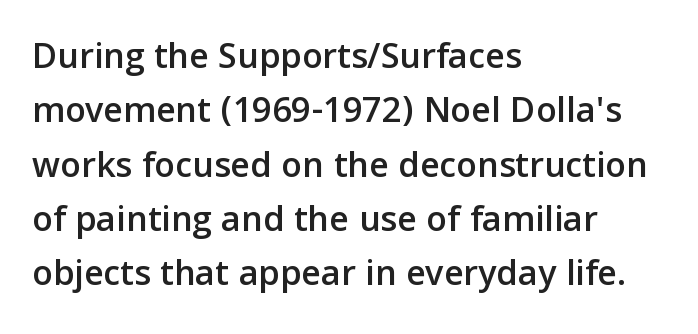
Q: Is the text italic (slanted)? A: No, it is upright.
Q: Is the typeface a serif or a sans-serif typeface? A: Sans-serif.
Q: Is the text underlined? A: No.
Q: How is the paragraph aligned? A: Left-aligned.
Q: Is the spacing between letters normal or unusually wide? A: Normal.
Q: Is the spacing between lines tight, normal or loose? A: Normal.
Q: Width (condensed, normal, or wide)? A: Normal.
Q: Stroke contrast? A: Low.
Q: x-height? A: Medium.
Q: Monospaced? A: No.
